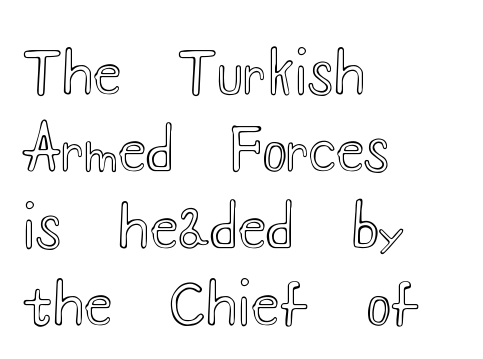
{"italic": "no", "width": "wide", "x_height": "small", "monospaced": "no", "underline": "no", "align": "left", "line_spacing": "normal", "line_spacing_ratio": 1.35, "letter_spacing": "normal", "letter_spacing_em": 0.0, "glyph_px": 57}
